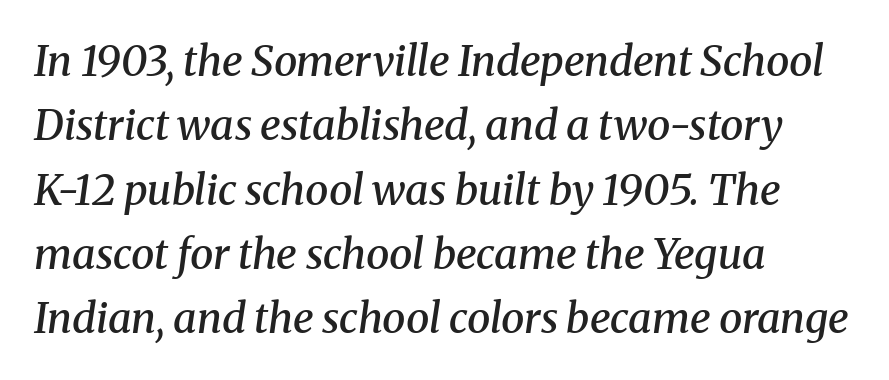
This rendering leaves character spacing at its baseline value. The face used here has a pronounced slope to its letters. The letters advance in unequal steps, a hallmark of proportional type. Caption: multi-line text, flush left, ragged right. If you measured baseline to baseline, you'd find a middling distance.
